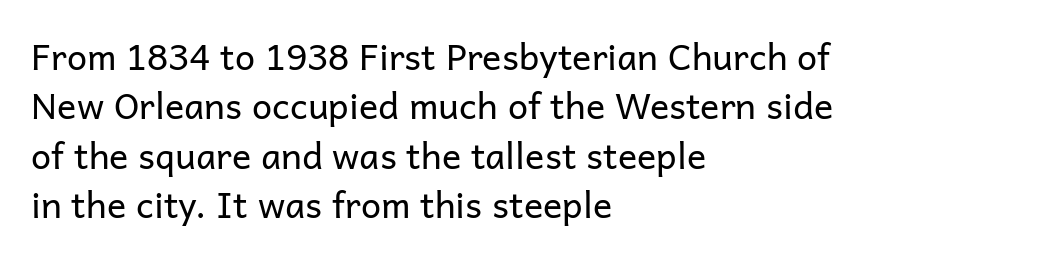
Summary of weight: not heavy and not bold. The passage shown has conventional tracking throughout. Short and long lines alike share a common starting point at left. Type style note: lacks serifs. The rendering uses natural spacing where letterforms have individual widths. The typography opts for an upright posture over an oblique one.
